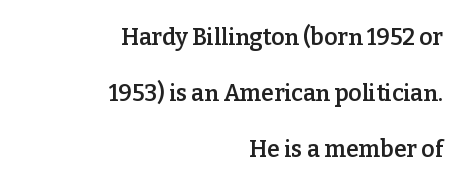
Q: Is the text bold? A: Semi-bold.
Q: Is the text italic (slanted)? A: No, it is upright.
Q: Is the text underlined? A: No.
Q: How is the paragraph aligned? A: Right-aligned.
Q: Is the spacing between letters normal or unusually wide? A: Normal.
Q: Is the spacing between lines tight, normal or loose? A: Loose.
